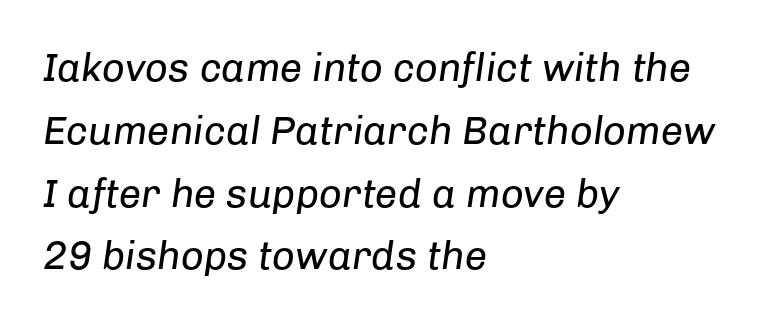
The image shows 40 px regular-weight type, italic (leaning right); set left-aligned, normal line spacing (1.57x), normal letter spacing, not underlined; low stroke contrast and a medium x-height.
